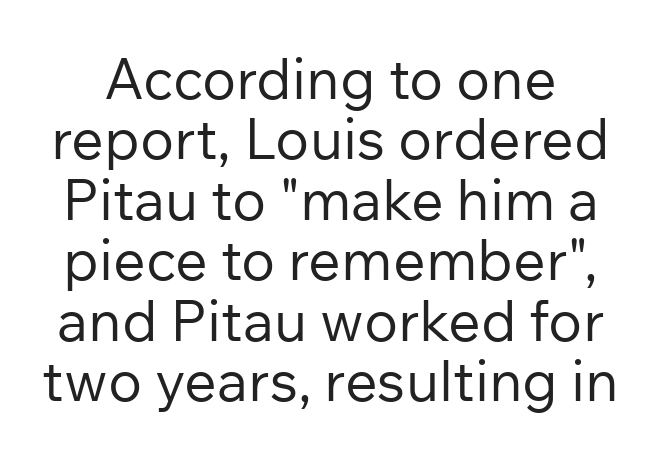
{"serif": "no", "italic": "no", "bold": "no", "weight": "regular", "width": "normal", "stroke_contrast": "low", "x_height": "medium", "monospaced": "no", "underline": "no", "line_spacing": "tight", "line_spacing_ratio": 1.06, "letter_spacing": "normal", "letter_spacing_em": 0.0, "glyph_px": 57}
